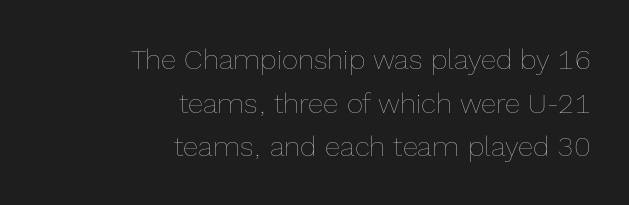
Q: Is the text bold? A: No.
Q: Is the text italic (slanted)? A: No, it is upright.
Q: Is the text underlined? A: No.
Q: How is the paragraph aligned? A: Right-aligned.
Q: Is the spacing between letters normal or unusually wide? A: Normal.
Q: Is the spacing between lines tight, normal or loose? A: Normal.
Q: Width (condensed, normal, or wide)? A: Normal.
Q: x-height? A: Medium.
Q: Monospaced? A: No.
